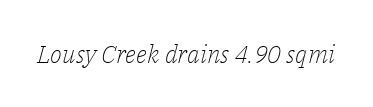
Observe the lean: these are italic letterforms. Bare-footed words on every line. Does extra space separate the letters? No, they use regular spacing. No chunkiness to these letters — they're not bold.
